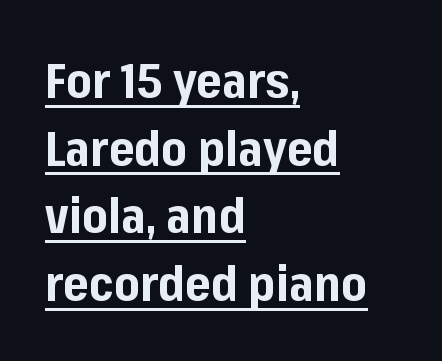
The image shows 49 px bold sans-serif type, upright; set left-aligned, normal line spacing (1.38x), normal letter spacing, underlined; low stroke contrast and a medium x-height.
